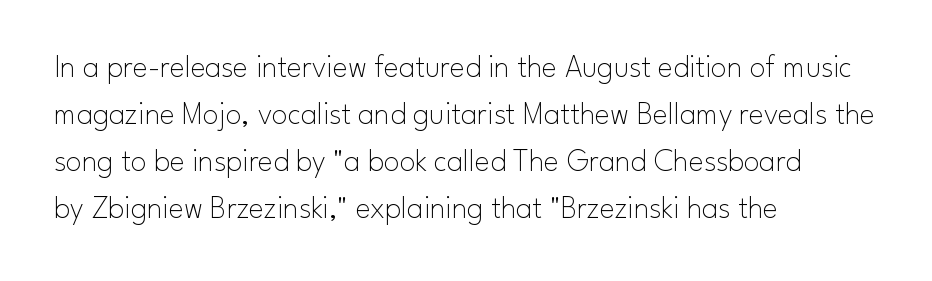
The image shows 32 px thin sans-serif type, upright; set left-aligned, normal line spacing (1.47x), normal letter spacing, not underlined; low stroke contrast and a small x-height.
